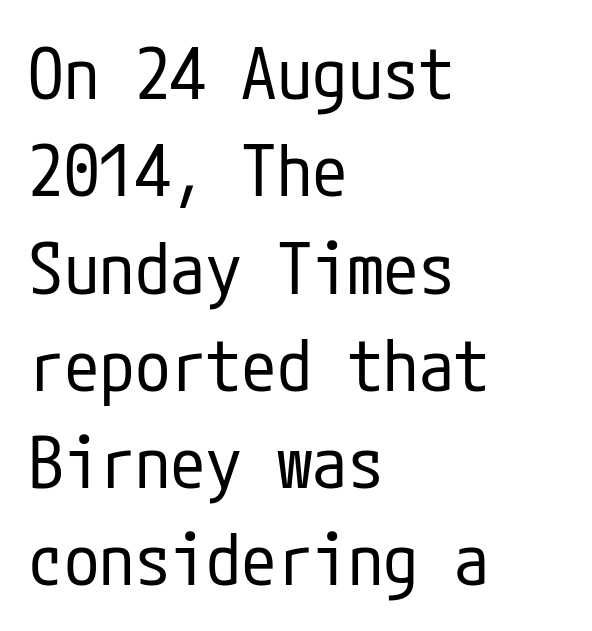
{"serif": "no", "italic": "no", "bold": "no", "weight": "regular", "width": "condensed", "stroke_contrast": "low", "x_height": "medium", "underline": "no", "align": "left", "line_spacing": "normal", "line_spacing_ratio": 1.37, "letter_spacing": "normal", "letter_spacing_em": 0.0, "glyph_px": 71}
